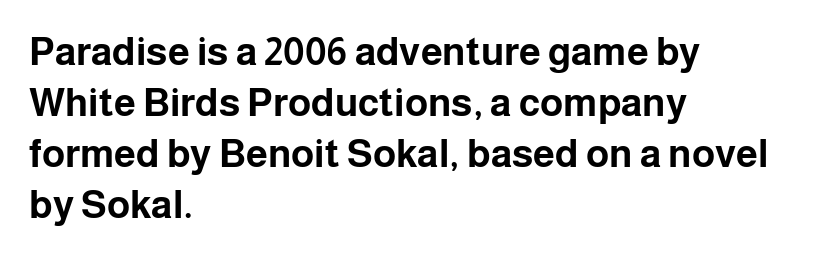
Which margin do the lines hug? The left one — the right edge is uneven. Varying glyph widths throughout — classic text-font behaviour. The specimen omits any rule beneath the text block's lines. Notice how descenders clear the ascenders below comfortably — that's standard leading.
